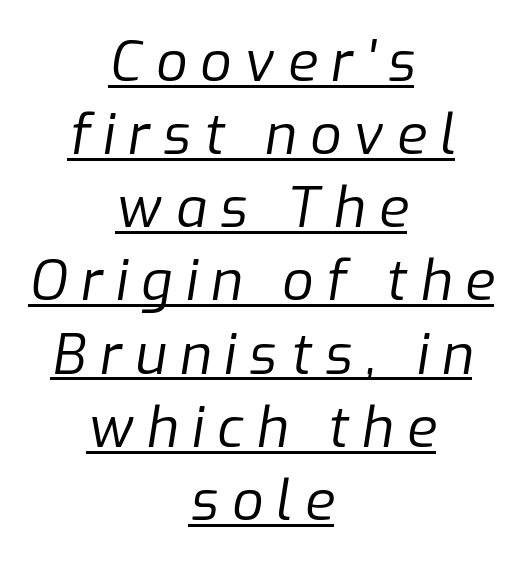
The rows are spaced the way most documents space them. Quick note: italic. This sample carries an underscore along the baseline area. The passage shown is typed in a proportional face where columns would drift. What stands out about the letter spacing? Its width — letters are far apart. A centered setting, common on invitations and titles, is used for this passage.
